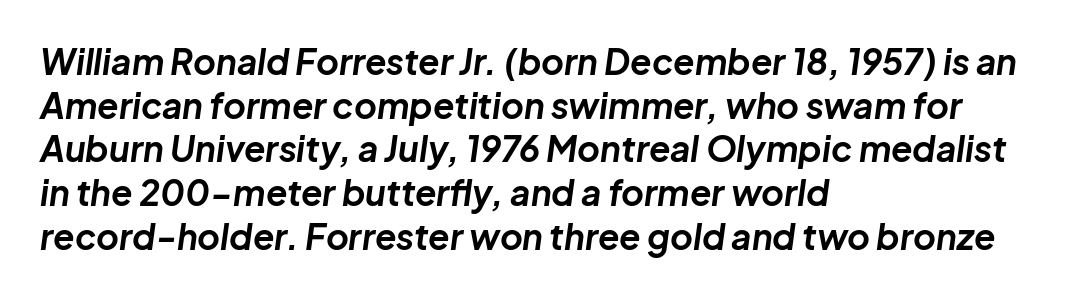
These lines keep a tight, regular rhythm from letter to letter. It's the slanting kind of type. Evenly set lines give the paragraph a standard silhouette. This sample has the flowing, uneven cadence of proportional lettering. Bare-footed words on every line.
